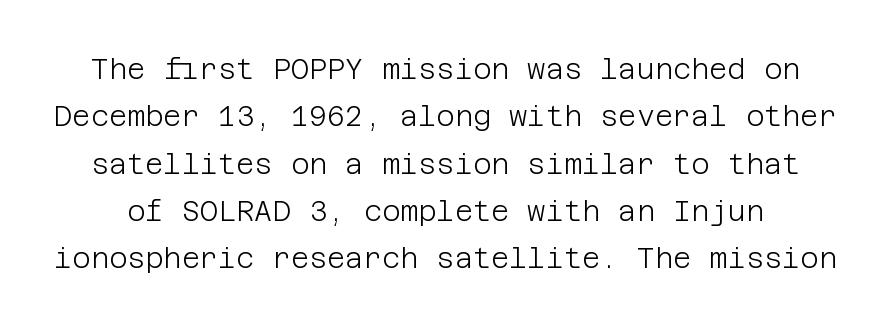
Glyph-to-glyph distance matches everyday printed text. The strokes carry an ordinary text weight at most. The passage shown is not underscored anywhere. Designer's note — italics off, roman on.
